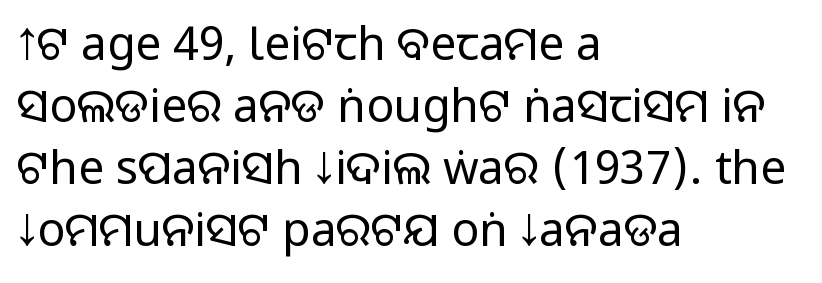
Q: Is the text italic (slanted)? A: No, it is upright.
Q: Is the typeface a serif or a sans-serif typeface? A: Sans-serif.
Q: Is the text underlined? A: No.
Q: How is the paragraph aligned? A: Left-aligned.
Q: Is the spacing between letters normal or unusually wide? A: Normal.
Q: Is the spacing between lines tight, normal or loose? A: Normal.
Q: Width (condensed, normal, or wide)? A: Normal.
Q: Stroke contrast? A: Medium.
Q: Monospaced? A: No.
